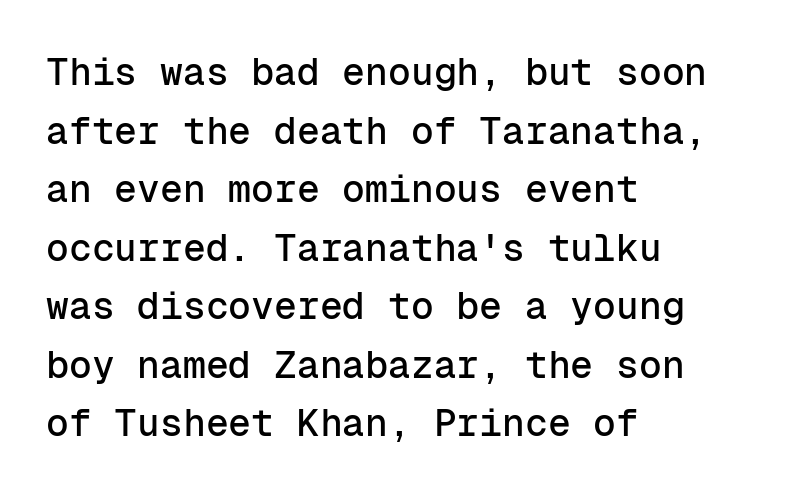
Q: Is the text italic (slanted)? A: No, it is upright.
Q: Is the typeface a serif or a sans-serif typeface? A: Sans-serif.
Q: Is the text underlined? A: No.
Q: How is the paragraph aligned? A: Left-aligned.
Q: Is the spacing between letters normal or unusually wide? A: Normal.
Q: Is the spacing between lines tight, normal or loose? A: Normal.
Q: Width (condensed, normal, or wide)? A: Normal.
Q: Stroke contrast? A: Low.
Q: x-height? A: Medium.
Q: Monospaced? A: Yes.
